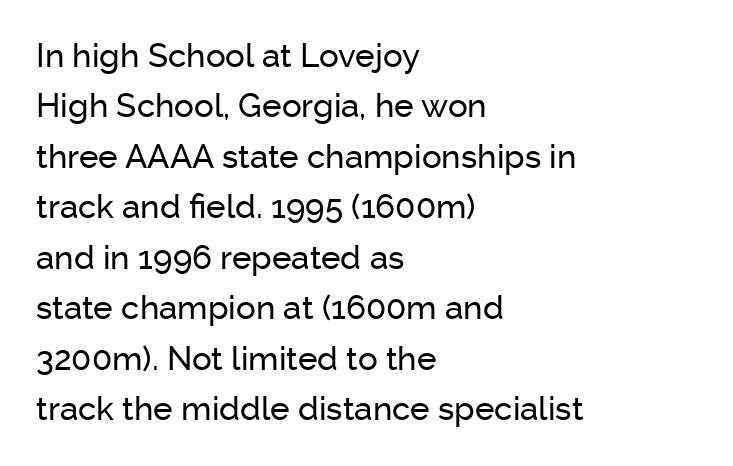
The rendering uses natural spacing where letterforms have individual widths. Honestly, there is no underline to notice here at all. Tracking here is standard; glyphs follow each other at the usual distance. The lettering stays uniformly vertical, giving the passage a roman look. Is there much room between lines? A standard amount, neither cramped nor airy. The lines in this sample share a left origin and differ only in where they stop.
